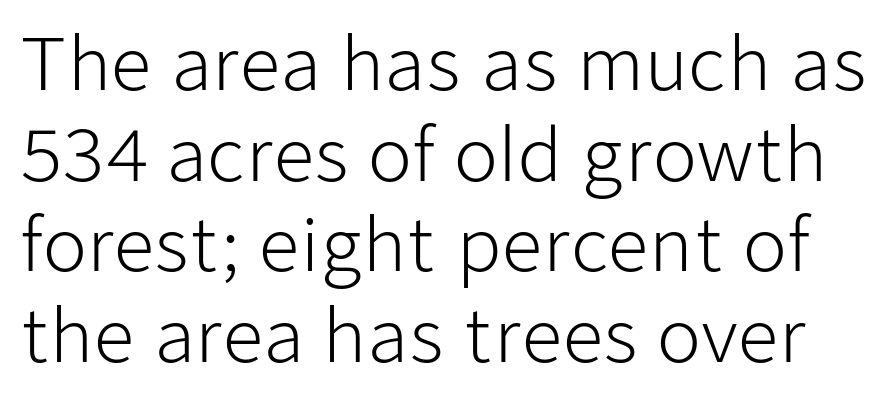
Q: Is the text bold? A: No.
Q: Is the text italic (slanted)? A: No, it is upright.
Q: Is the typeface a serif or a sans-serif typeface? A: Sans-serif.
Q: Is the text underlined? A: No.
Q: Is the spacing between letters normal or unusually wide? A: Normal.
Q: Is the spacing between lines tight, normal or loose? A: Normal.
Q: Width (condensed, normal, or wide)? A: Normal.
Q: Stroke contrast? A: Low.
Q: x-height? A: Medium.
Q: Monospaced? A: No.
